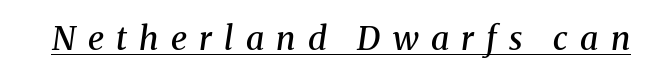
Is the letter spacing exaggerated? Yes — the characters are pushed far apart. Varying glyph widths throughout — classic text-font behaviour. This sample uses a serif face. Characters are canted at an angle relative to the baseline's perpendicular.
